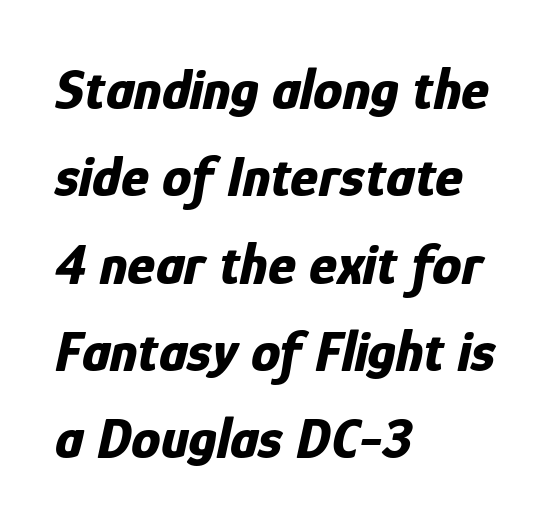
{"italic": "yes", "lean": "right", "slant_degrees": 12, "bold": "yes", "weight": "bold", "width": "condensed", "stroke_contrast": "low", "x_height": "medium", "monospaced": "no", "underline": "no", "align": "left", "line_spacing": "normal", "line_spacing_ratio": 1.48, "letter_spacing": "normal", "letter_spacing_em": 0.0, "glyph_px": 59}
